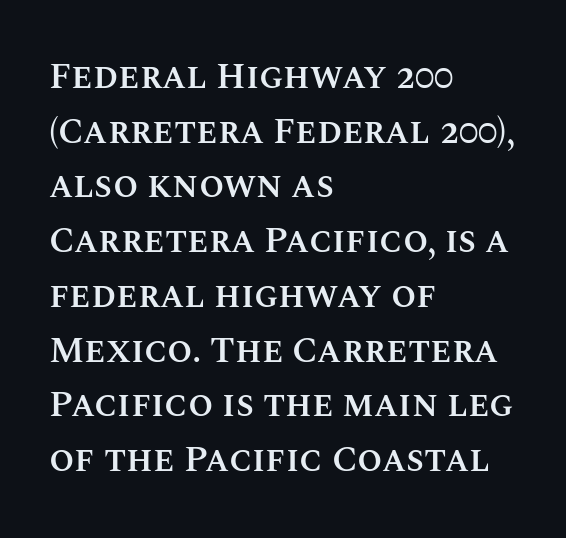
The words here are not underlined. Stems and bowls a touch heavier than normal — semibold. The axis of the letterforms is exactly vertical. How are the letters spaced? Ordinarily, with no added tracking. Compared with a centered layout, this one pins lines to the left instead.
